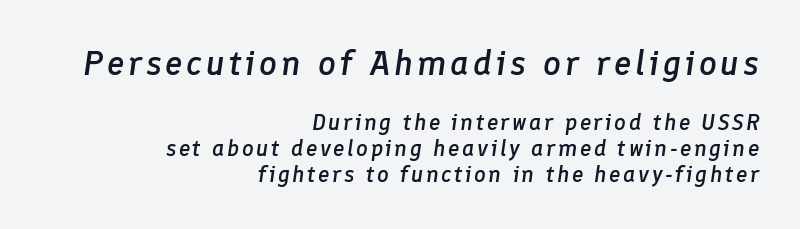
This sample uses an oblique cut, with every glyph tilted off the vertical. Spacing verdict: proportional, widths tailored to each character. Successive baselines arrive quickly, one right under another. The font is running at a semibold setting, under full bold. In this sample the first text group is rendered at the bigger scale.
